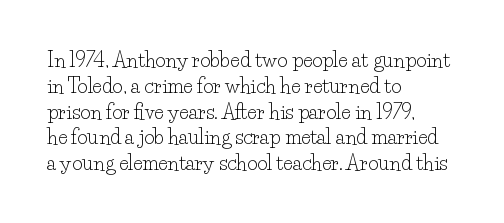
The image shows 20 px text type, upright; set left-aligned, normal line spacing (1.29x), normal letter spacing, not underlined.
